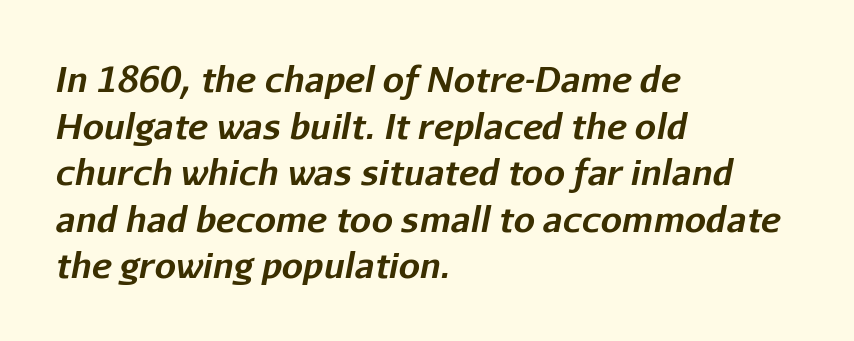
You'd pick this weight for a headline — it's a proper bold. Caption: standard tracking, unaltered. Is the block centered? No — it sits flush against the left margin. Looks like regular typesetting: each glyph gets only the width it needs. The face used here has a pronounced slope to its letters.
